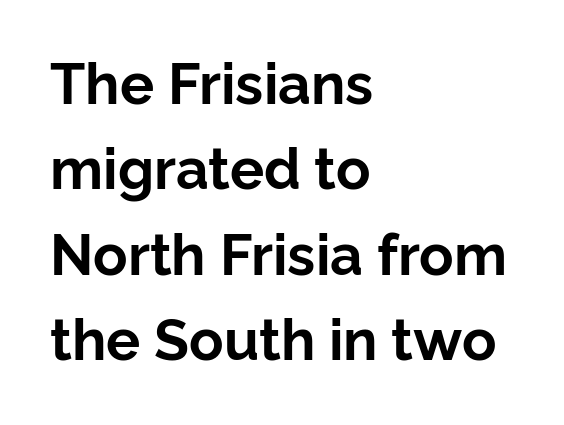
The rag falls on the right side of this text block. Letter spacing: default. Do the letters lean? They stand straight. Underlining? Definitely not there. Vertically, the passage feels balanced, rows spaced as you'd expect. Do the characters align in a grid? No, the font is proportional.
